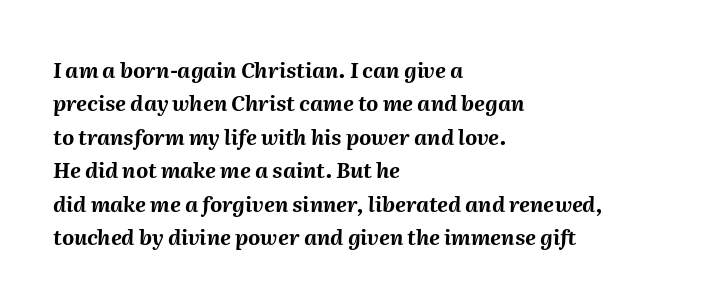
Q: Is the text bold? A: Yes.
Q: Is the text italic (slanted)? A: Yes, it leans right by about 2 degrees.
Q: Is the text underlined? A: No.
Q: How is the paragraph aligned? A: Left-aligned.
Q: Is the spacing between letters normal or unusually wide? A: Normal.
Q: Is the spacing between lines tight, normal or loose? A: Normal.
